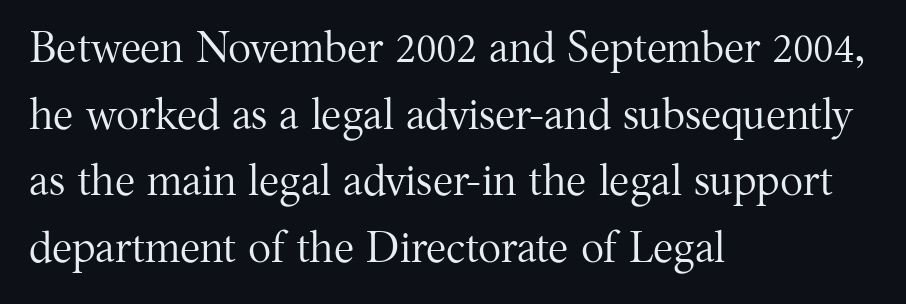
Here the glyphs are tracked normally, forming tight word shapes. The rendering shows small feet on the letterforms — a serif design. The font sits on the lighter half of the weight spectrum, regular included. The rendering uses natural spacing where letterforms have individual widths. This is roman type, the default non-slanted kind. Which margin do the lines hug? The left one — the right edge is uneven.
